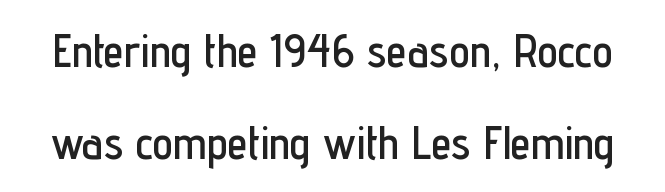
A sans-serif font was chosen for this passage. The letters advance in unequal steps, a hallmark of proportional type. If you drew a line through each stem, it would be perfectly vertical. These lines keep a tight, regular rhythm from letter to letter. The foot of each line stays bare and open. Summary of vertical rhythm: relaxed, with wide interline spacing.
